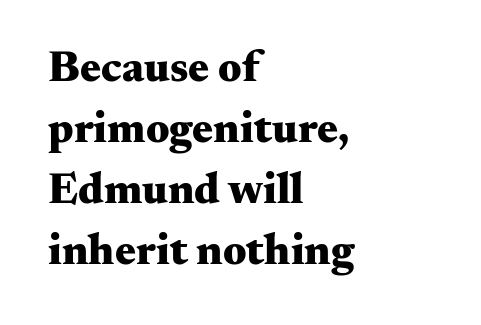
Q: Is the text bold? A: Yes.
Q: Is the text italic (slanted)? A: No, it is upright.
Q: Is the typeface a serif or a sans-serif typeface? A: Serif.
Q: Is the text underlined? A: No.
Q: How is the paragraph aligned? A: Left-aligned.
Q: Is the spacing between letters normal or unusually wide? A: Normal.
Q: Is the spacing between lines tight, normal or loose? A: Normal.
Q: Width (condensed, normal, or wide)? A: Wide.
Q: Stroke contrast? A: Medium.
Q: x-height? A: Small.
Q: Monospaced? A: No.
